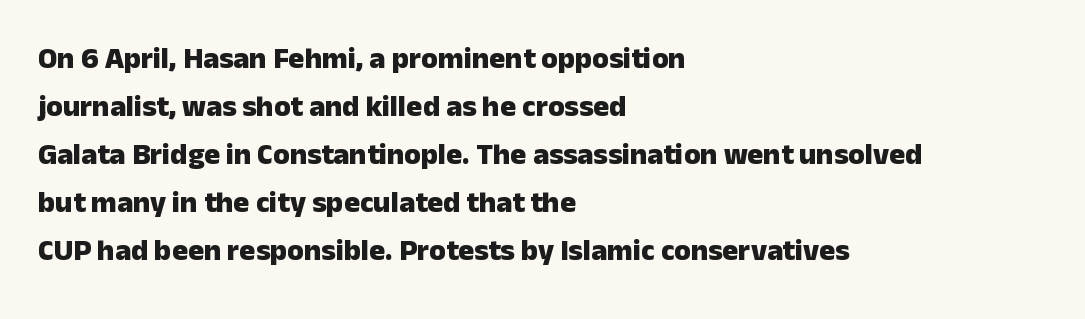
Horizontal bands of white between lines are of average thickness. Reading down the block, your eye returns to a fixed left position each line. Proportional: the letters do not fall into vertical columns. Chunky letters — that's bold for sure.
